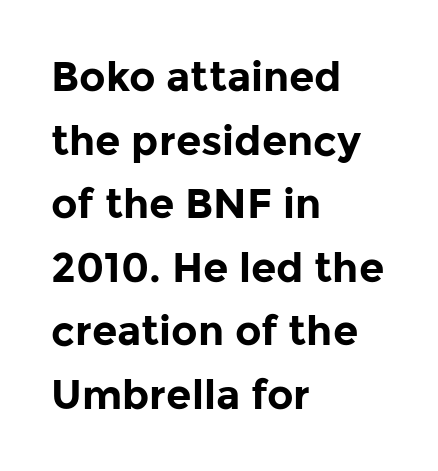
Q: Is the text bold? A: Yes.
Q: Is the text italic (slanted)? A: No, it is upright.
Q: Is the typeface a serif or a sans-serif typeface? A: Sans-serif.
Q: Is the text underlined? A: No.
Q: How is the paragraph aligned? A: Left-aligned.
Q: Is the spacing between letters normal or unusually wide? A: Normal.
Q: Is the spacing between lines tight, normal or loose? A: Normal.
Q: Width (condensed, normal, or wide)? A: Normal.
Q: Stroke contrast? A: Low.
Q: x-height? A: Medium.
Q: Monospaced? A: No.
